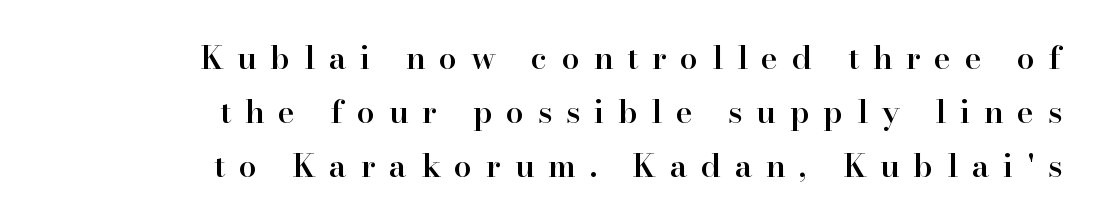
{"serif": "yes", "italic": "no", "bold": "semi", "weight": "semibold", "width": "normal", "stroke_contrast": "high", "x_height": "small", "monospaced": "no", "underline": "no", "align": "right", "line_spacing": "normal", "line_spacing_ratio": 1.69, "letter_spacing": "wide", "letter_spacing_em": 0.43, "glyph_px": 32}
